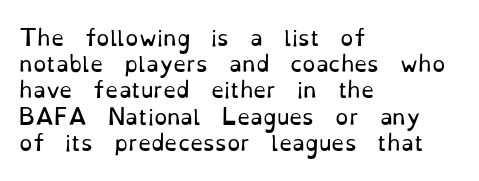
Q: Is the text bold? A: No.
Q: Is the text italic (slanted)? A: No, it is upright.
Q: Is the text underlined? A: No.
Q: How is the paragraph aligned? A: Left-aligned.
Q: Is the spacing between letters normal or unusually wide? A: Normal.
Q: Is the spacing between lines tight, normal or loose? A: Normal.
